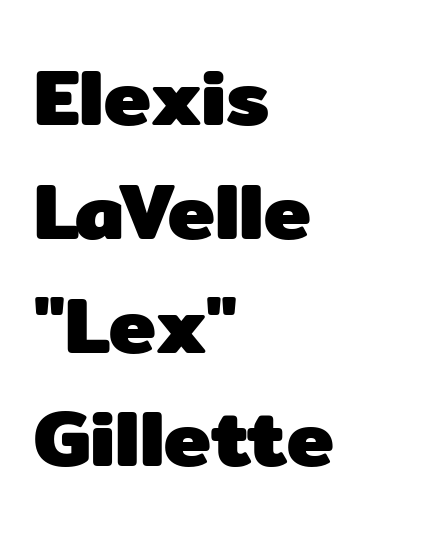
Q: Is the text bold? A: Yes.
Q: Is the text italic (slanted)? A: No, it is upright.
Q: Is the typeface a serif or a sans-serif typeface? A: Sans-serif.
Q: Is the text underlined? A: No.
Q: How is the paragraph aligned? A: Left-aligned.
Q: Is the spacing between letters normal or unusually wide? A: Normal.
Q: Is the spacing between lines tight, normal or loose? A: Normal.
Q: Width (condensed, normal, or wide)? A: Normal.
Q: Stroke contrast? A: Low.
Q: x-height? A: Medium.
Q: Monospaced? A: No.
